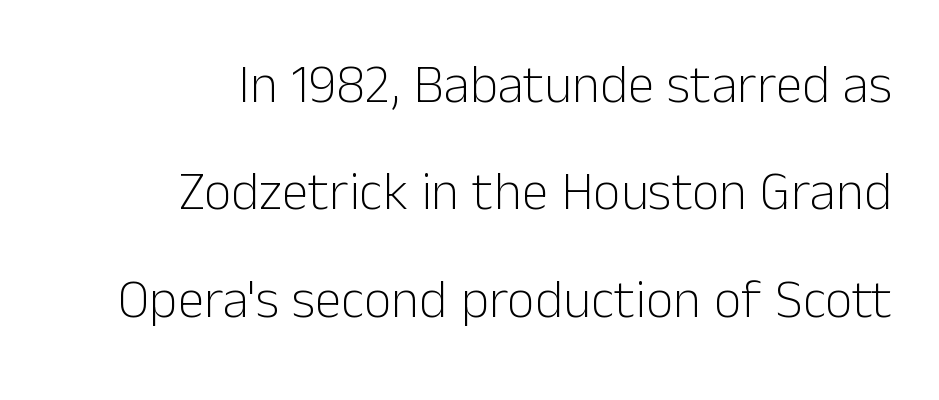
The type sits square on the baseline with zero lean. Caption: standard tracking, unaltered. Has an underline been added? It has not. Compared with a typical body face, this is equally light or lighter still. Which margin do the lines hug? The right one — the left edge is uneven.
